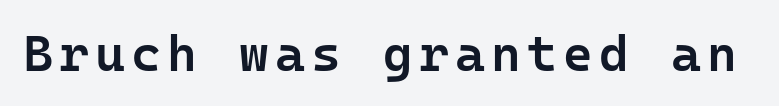
The image shows 51 px semibold sans-serif type, upright; set not underlined; low stroke contrast and a medium x-height.
